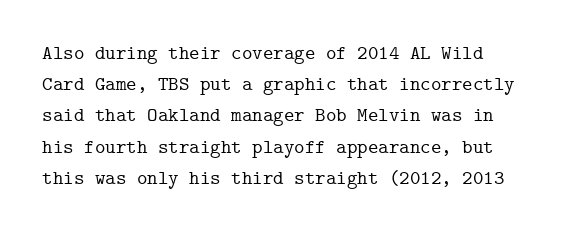
{"italic": "no", "underline": "no", "line_spacing": "normal", "line_spacing_ratio": 1.56, "letter_spacing": "normal", "letter_spacing_em": 0.0, "glyph_px": 20}
